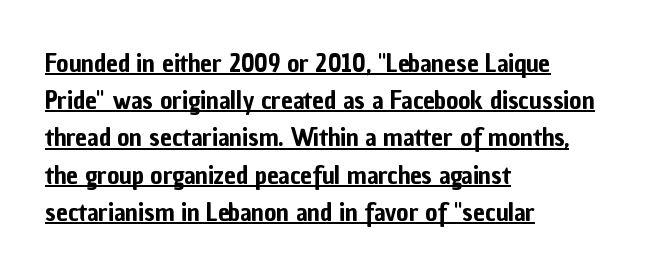
You can see a thin bar hugging the bottom of the glyphs. No italicization has been applied; the sample stays upright. You could call the tracking neutral — neither tight nor loose. The ragged edge is on the right, which tells us the setting is flush left. The rows are spaced the way most documents space them.
